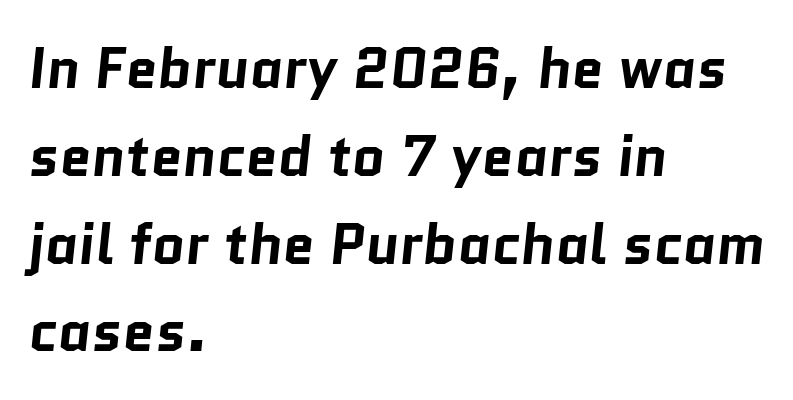
{"serif": "no", "bold": "yes", "weight": "bold", "width": "normal", "stroke_contrast": "low", "x_height": "medium", "monospaced": "no", "underline": "no", "align": "left", "line_spacing": "normal", "line_spacing_ratio": 1.54, "letter_spacing": "normal", "letter_spacing_em": 0.0, "glyph_px": 57}
